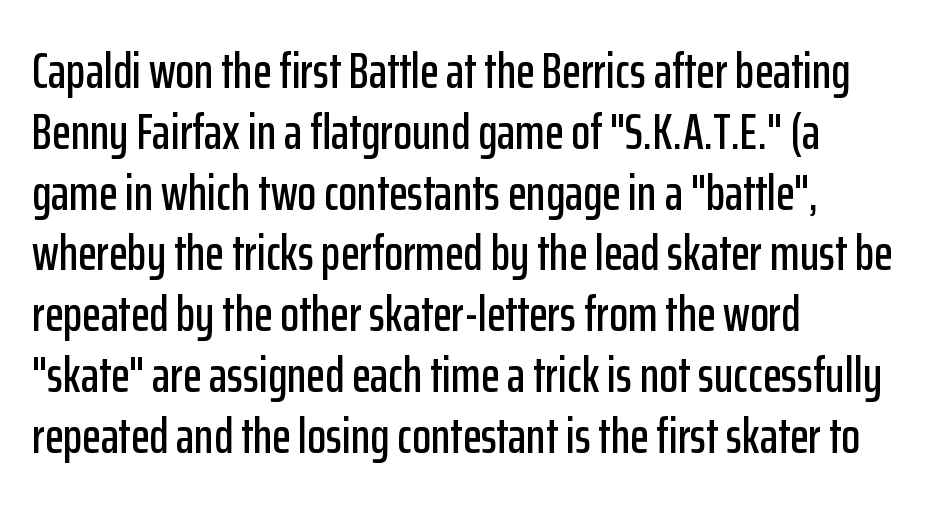
Q: Is the text italic (slanted)? A: No, it is upright.
Q: Is the typeface a serif or a sans-serif typeface? A: Sans-serif.
Q: Is the text underlined? A: No.
Q: How is the paragraph aligned? A: Left-aligned.
Q: Is the spacing between letters normal or unusually wide? A: Normal.
Q: Width (condensed, normal, or wide)? A: Condensed.
Q: Stroke contrast? A: Low.
Q: x-height? A: Medium.
Q: Monospaced? A: No.
